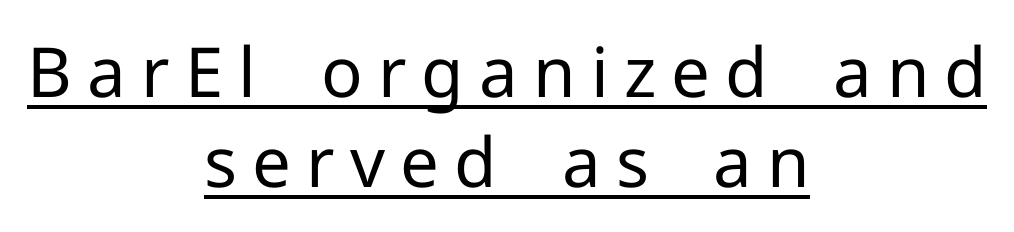
{"serif": "no", "italic": "no", "bold": "no", "weight": "regular", "width": "normal", "stroke_contrast": "low", "x_height": "medium", "monospaced": "no", "underline": "yes", "align": "center", "line_spacing": "normal", "line_spacing_ratio": 1.31, "letter_spacing": "wide", "letter_spacing_em": 0.22, "glyph_px": 69}
